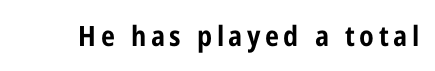
On the weight axis this lands at bold, roughly 700. Serifs: no, the terminals of the letterforms are clean. The rendering uses natural spacing where letterforms have individual widths. The gap between lines stays unmarked.
